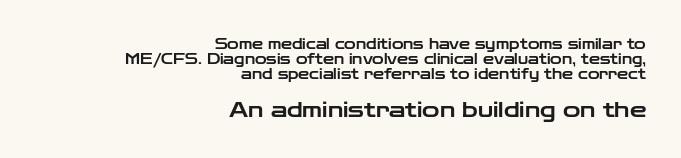
Teacher's note: observe the even right margin — that is flush-right alignment. The letters sit at their default tracking, neither squeezed nor spread. Each new line begins almost immediately beneath the previous one. Caption: upper text group reduced, lower text group enlarged.
